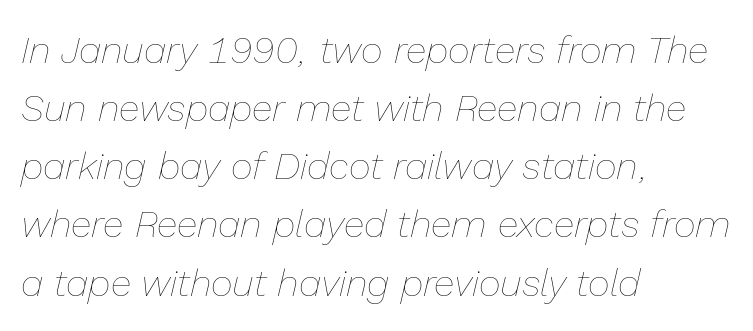
The image shows 38 px thin type, italic (leaning right); set left-aligned, normal line spacing (1.53x), normal letter spacing, not underlined; low stroke contrast and a medium x-height.
